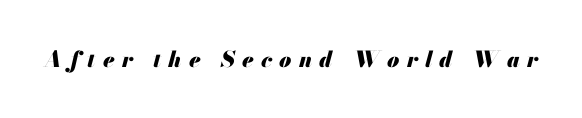
The image shows 22 px bold type, italic (leaning right); set unusually wide letter spacing (+0.33 em), not underlined.
